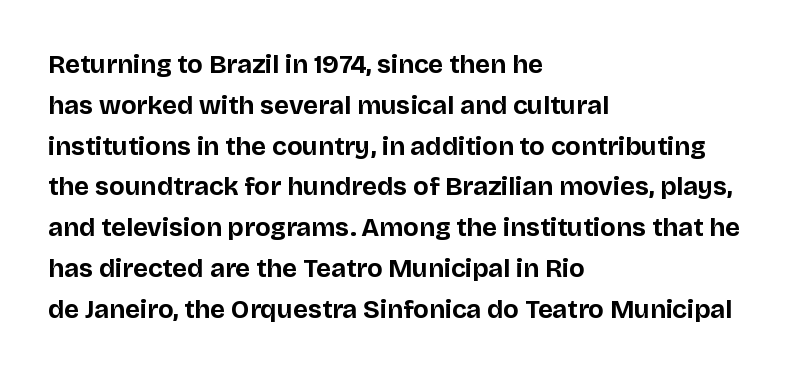
{"italic": "no", "bold": "yes", "underline": "no", "align": "left", "line_spacing": "normal", "line_spacing_ratio": 1.57, "letter_spacing": "normal", "letter_spacing_em": 0.0, "glyph_px": 26}
